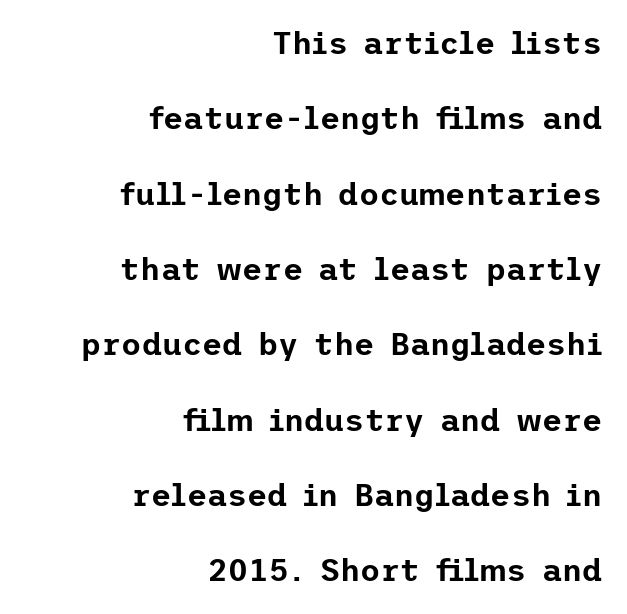
{"serif": "no", "italic": "no", "width": "normal", "stroke_contrast": "low", "x_height": "medium", "underline": "no", "align": "right", "line_spacing": "loose", "line_spacing_ratio": 2.43, "letter_spacing": "normal", "letter_spacing_em": 0.0, "glyph_px": 31}
